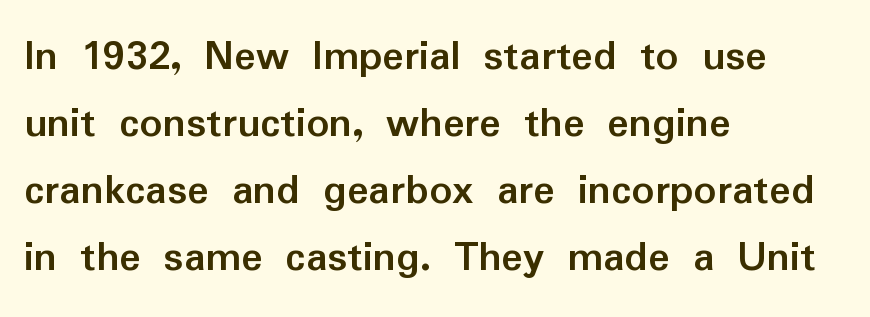
The image shows 45 px semibold sans-serif type, upright; set left-aligned, normal line spacing (1.49x), normal letter spacing, not underlined; low stroke contrast and a medium x-height.
